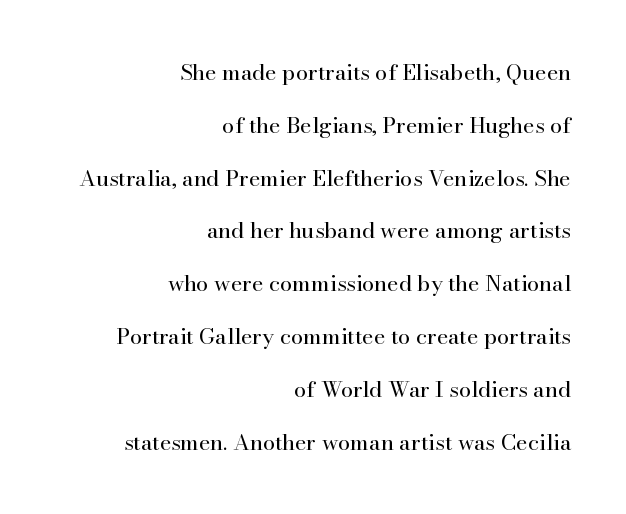
Ascenders rise straight up at ninety degrees. The lines are quadded right. A typesetter would call this zero additional tracking. A clean baseline with only descenders dipping below it.
